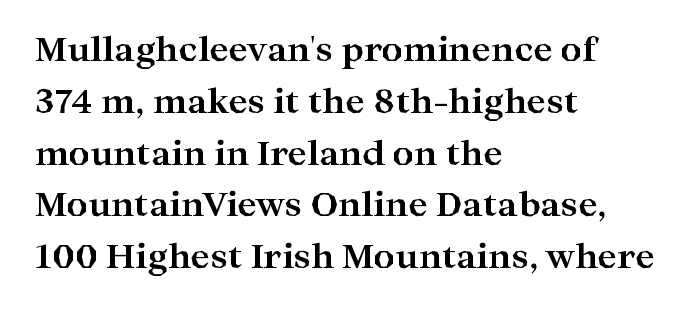
{"serif": "yes", "italic": "no", "bold": "yes", "weight": "bold", "width": "wide", "stroke_contrast": "high", "x_height": "medium", "monospaced": "no", "underline": "no", "align": "left", "line_spacing": "normal", "line_spacing_ratio": 1.57, "letter_spacing": "normal", "letter_spacing_em": 0.0, "glyph_px": 33}
